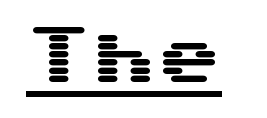
{"serif": "no", "italic": "no", "width": "wide", "stroke_contrast": "medium", "x_height": "medium", "underline": "yes", "letter_spacing": "normal", "letter_spacing_em": 0.0, "glyph_px": 65}
